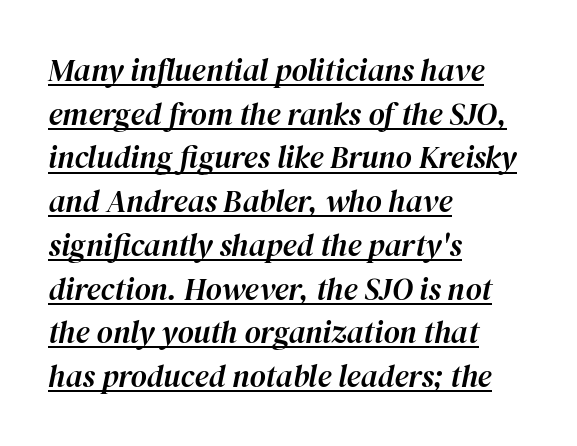
The image shows 31 px text type, italic (leaning right); set left-aligned, normal line spacing (1.41x), normal letter spacing, underlined; high stroke contrast and a medium x-height.
